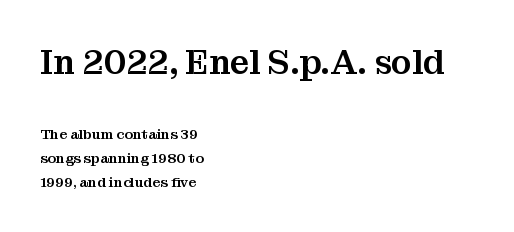
Q: Is the text italic (slanted)? A: No, it is upright.
Q: Is the typeface a serif or a sans-serif typeface? A: Serif.
Q: Is the text underlined? A: No.
Q: How is the paragraph aligned? A: Left-aligned.
Q: Is the spacing between letters normal or unusually wide? A: Normal.
Q: Is the spacing between lines tight, normal or loose? A: Normal.
Q: Which block of text is set in a larger size, the first (top) or the second (bottom)? A: The first (top) one.
Q: Width (condensed, normal, or wide)? A: Normal.
Q: Stroke contrast? A: Medium.
Q: x-height? A: Medium.
Q: Monospaced? A: No.
